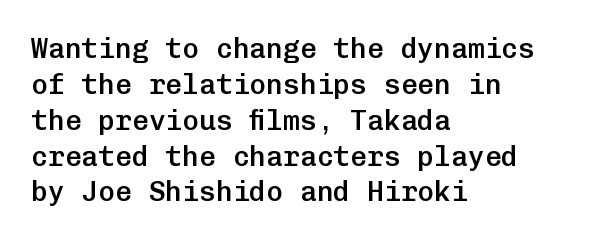
Q: Is the text bold? A: Semi-bold.
Q: Is the text italic (slanted)? A: No, it is upright.
Q: Is the typeface a serif or a sans-serif typeface? A: Sans-serif.
Q: Is the text underlined? A: No.
Q: How is the paragraph aligned? A: Left-aligned.
Q: Is the spacing between letters normal or unusually wide? A: Normal.
Q: Is the spacing between lines tight, normal or loose? A: Normal.
Q: Width (condensed, normal, or wide)? A: Normal.
Q: Stroke contrast? A: Low.
Q: x-height? A: Medium.
Q: Monospaced? A: Yes.
